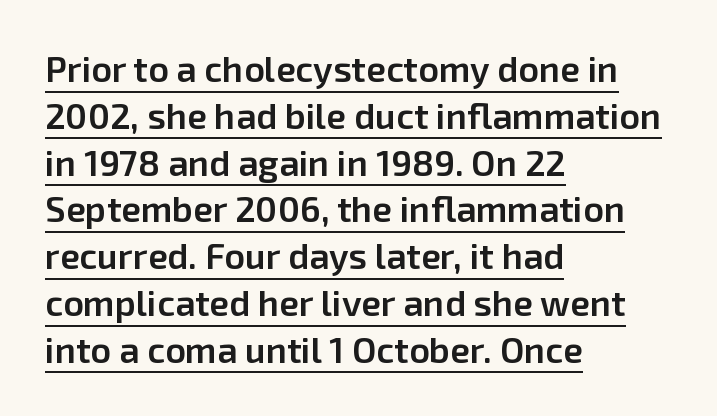
{"serif": "no", "italic": "no", "bold": "semi", "weight": "semibold", "width": "normal", "stroke_contrast": "low", "x_height": "medium", "monospaced": "no", "underline": "yes", "align": "left", "line_spacing": "normal", "line_spacing_ratio": 1.3, "letter_spacing": "normal", "letter_spacing_em": 0.0, "glyph_px": 36}
